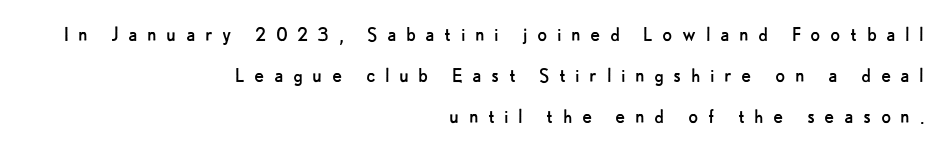
The passage shown has open, widely tracked lettering throughout. This sample uses an upright cut, with every glyph sitting square on the baseline. In CSS terms this would be text-align: right. A light-to-regular cut is what we see here.
